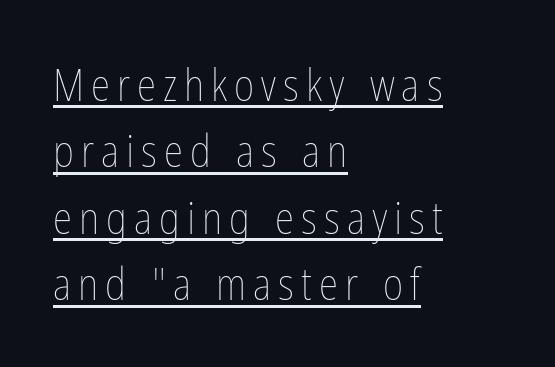
Notice how descenders clear the ascenders below comfortably — that's standard leading. This sample carries an underscore along the baseline area. The passage is arranged the way most books set body copy — flush left. Characters remain perfectly vertical along every line.
